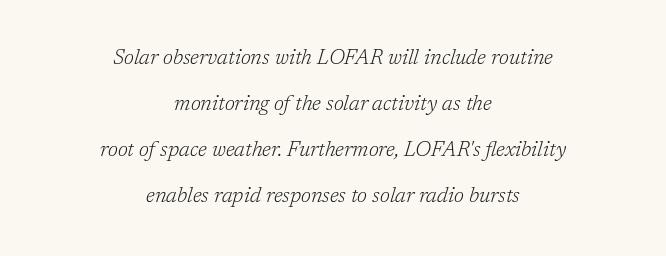
The image shows 21 px text type, italic (leaning right); set centered, loose line spacing (2.19x), normal letter spacing, not underlined.
